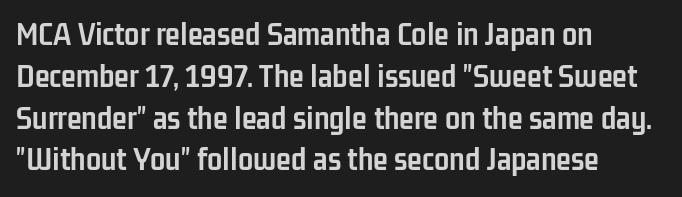
Q: Is the text bold? A: Yes.
Q: Is the text italic (slanted)? A: No, it is upright.
Q: Is the typeface a serif or a sans-serif typeface? A: Sans-serif.
Q: Is the text underlined? A: No.
Q: How is the paragraph aligned? A: Left-aligned.
Q: Is the spacing between letters normal or unusually wide? A: Normal.
Q: Width (condensed, normal, or wide)? A: Condensed.
Q: Stroke contrast? A: Low.
Q: x-height? A: Medium.
Q: Monospaced? A: No.
